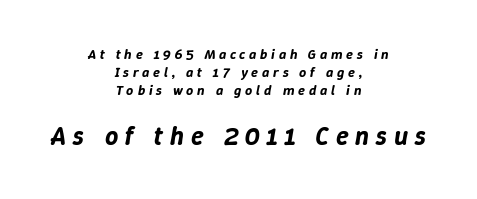
Size contrast runs from small at the top to large at the bottom. Characters are canted at an angle relative to the baseline's perpendicular. Only glyphs here, with clear space below each row. The rendering uses a moderate line-height, typical for paragraphs.
